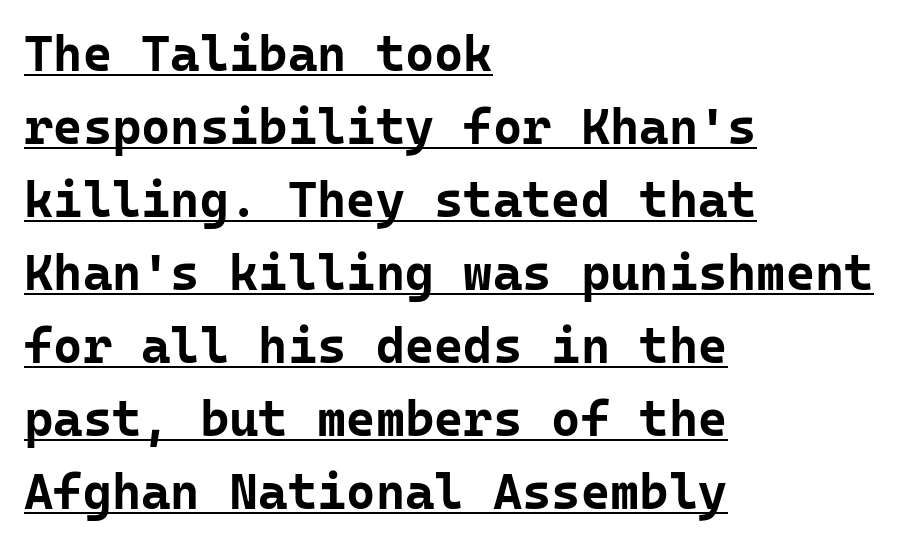
These lines sit exactly where default settings would place them. In CSS terms this would be text-align: left. Here the designer chose a console-style face with uniform glyph widths. This rendering leaves character spacing at its baseline value. In terms of weight, the rendering is a true, heavy bold. This sample uses a sans-serif face.
